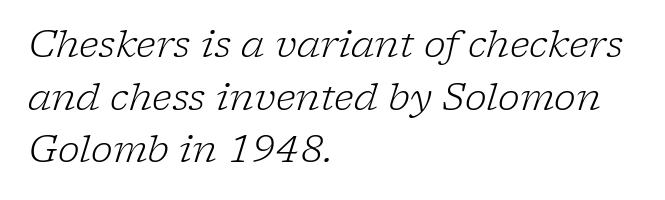
Q: Is the text bold? A: No.
Q: Is the text italic (slanted)? A: Yes, it leans right by about 17 degrees.
Q: Is the typeface a serif or a sans-serif typeface? A: Serif.
Q: Is the text underlined? A: No.
Q: How is the paragraph aligned? A: Left-aligned.
Q: Is the spacing between letters normal or unusually wide? A: Normal.
Q: Is the spacing between lines tight, normal or loose? A: Normal.
Q: Width (condensed, normal, or wide)? A: Normal.
Q: Stroke contrast? A: Low.
Q: x-height? A: Medium.
Q: Monospaced? A: No.
